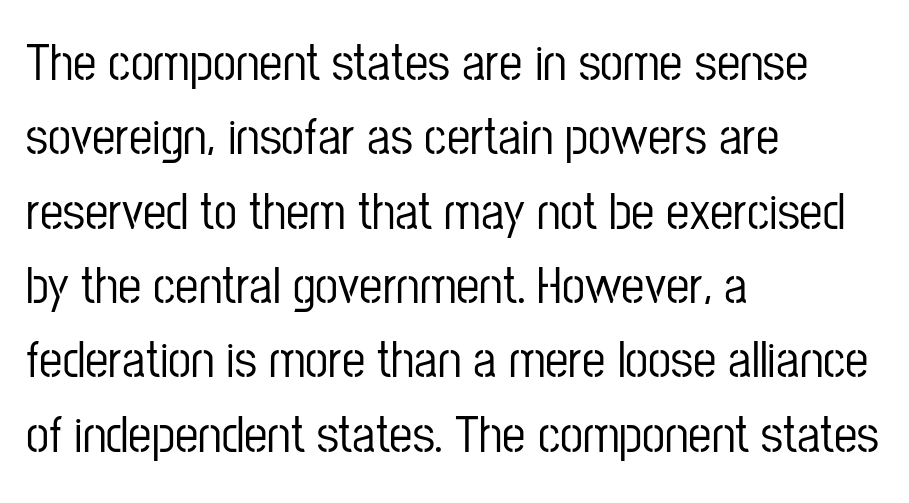
The passage shown stacks its lines at a standard gap. Ascenders rise straight up at ninety degrees. You could not count columns in this text — the font is proportionally spaced. Which margin do the lines hug? The left one — the right edge is uneven.
